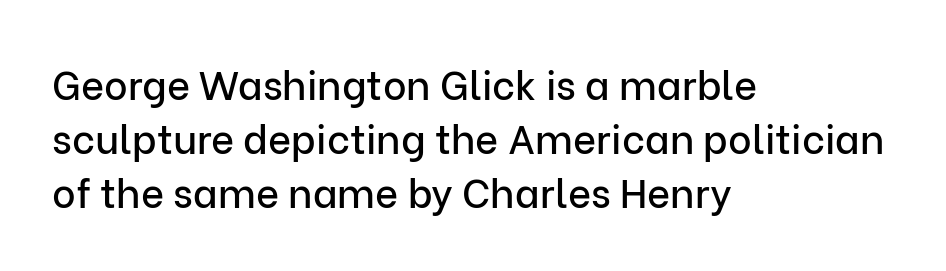
The image shows 40 px sans-serif type, upright; set left-aligned, normal line spacing (1.35x), normal letter spacing, not underlined; low stroke contrast and a medium x-height.
